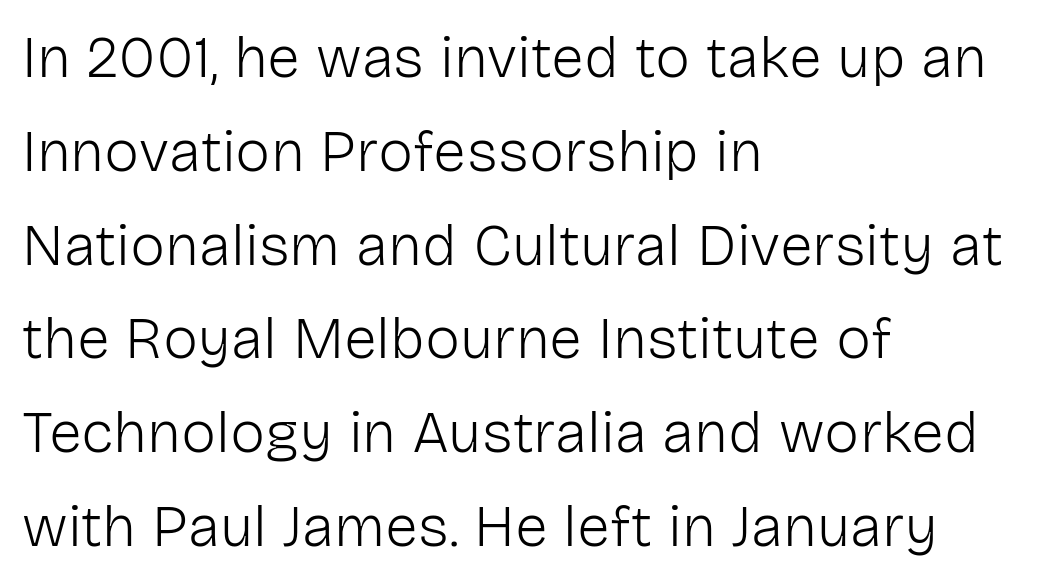
The image shows 59 px light sans-serif type, upright; set left-aligned, normal line spacing (1.59x), normal letter spacing, not underlined; low stroke contrast and a medium x-height.
